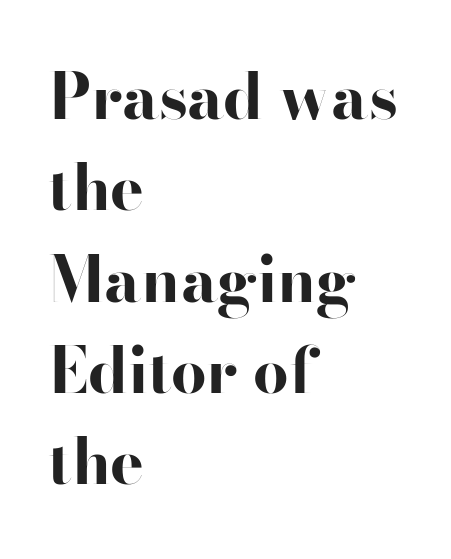
{"serif": "no", "italic": "no", "bold": "yes", "weight": "bold", "width": "wide", "stroke_contrast": "high", "x_height": "small", "monospaced": "no", "underline": "no", "align": "left", "line_spacing": "normal", "line_spacing_ratio": 1.45, "letter_spacing": "normal", "letter_spacing_em": 0.0, "glyph_px": 63}
